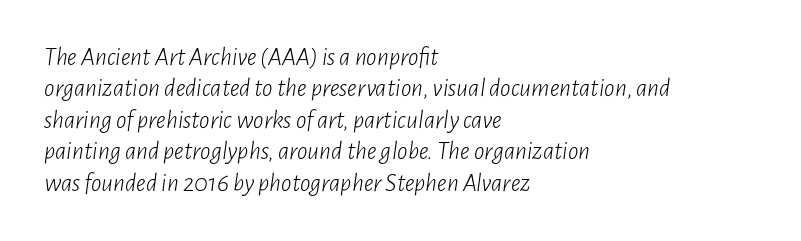
{"italic": "yes", "lean": "right", "slant_degrees": 7, "bold": "no", "underline": "no", "align": "left", "line_spacing_ratio": 1.21, "letter_spacing": "normal", "letter_spacing_em": 0.0, "glyph_px": 26}
